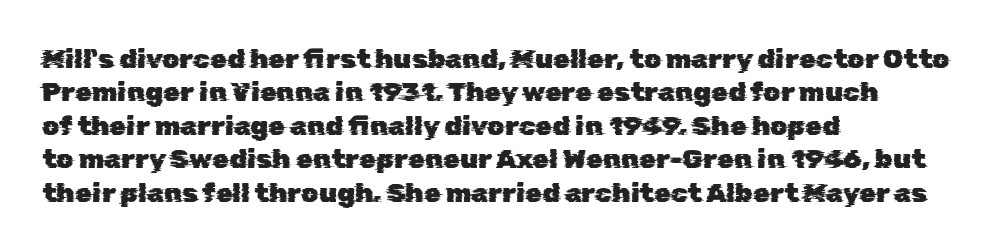
The glyphs are unaccompanied by any horizontal stroke below them. Spacing between characters is what you'd get straight out of the box. Horizontal alignment here is leftward, the default for most running prose.
